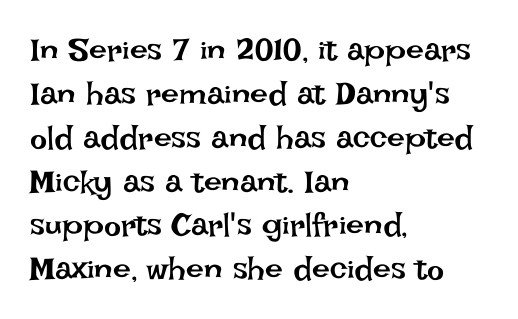
The image shows 32 px regular-weight type, upright; set left-aligned, normal line spacing (1.37x), normal letter spacing, not underlined; low stroke contrast and a large x-height.
